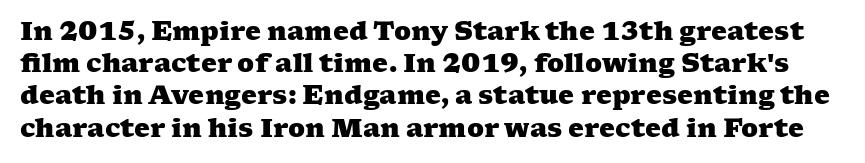
The image shows 25 px bold type; set normal line spacing (1.29x), normal letter spacing, not underlined.
